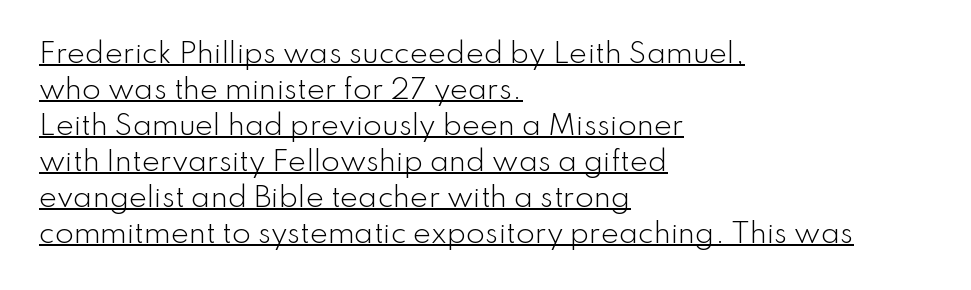
The image shows 27 px text type, upright; set left-aligned, normal line spacing (1.33x), normal letter spacing, underlined.
